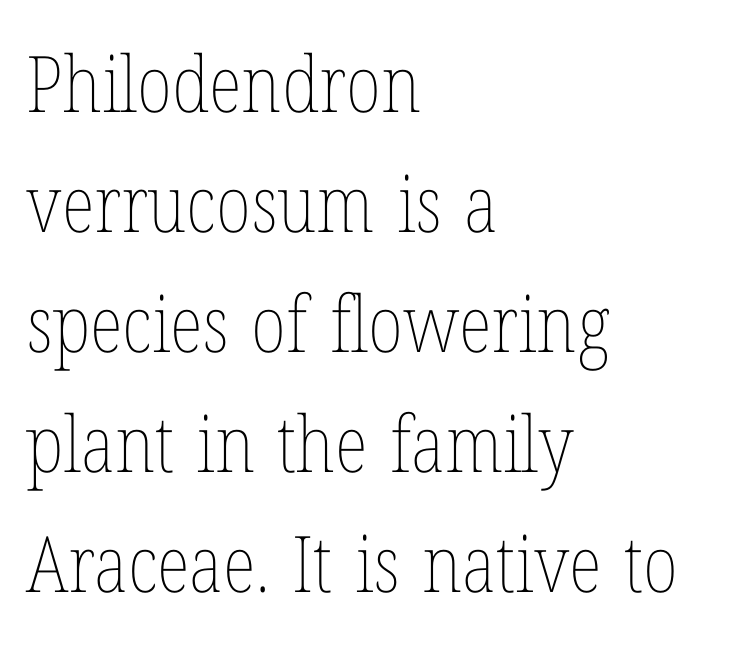
The image shows 78 px thin, condensed type, upright; set left-aligned, normal line spacing (1.54x), normal letter spacing, not underlined; low stroke contrast and a medium x-height.
